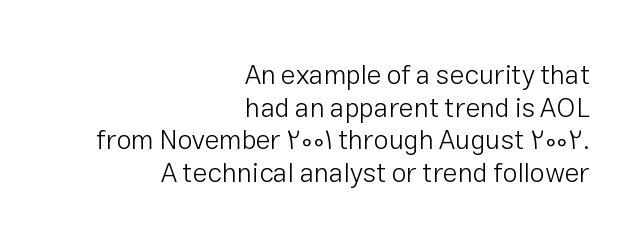
The image shows 27 px text type, upright; set right-aligned, line spacing 1.21x, normal letter spacing, not underlined.
